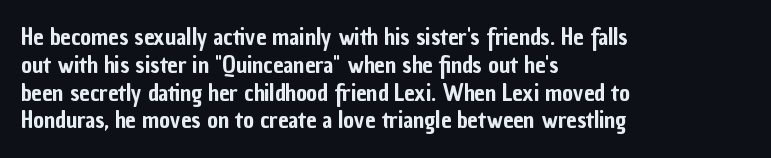
Here the glyphs are tracked normally, forming tight word shapes. The specimen omits any rule beneath the text block's lines. Vertical strokes here are truly vertical. The lines in this sample share a left origin and differ only in where they stop.
